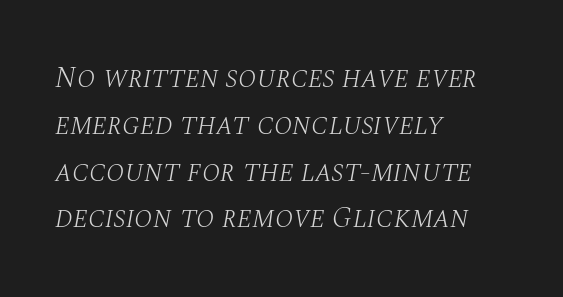
Q: Is the text bold? A: No.
Q: Is the text italic (slanted)? A: Yes, it leans right by about 10 degrees.
Q: Is the typeface a serif or a sans-serif typeface? A: Serif.
Q: Is the text underlined? A: No.
Q: How is the paragraph aligned? A: Left-aligned.
Q: Is the spacing between letters normal or unusually wide? A: Normal.
Q: Is the spacing between lines tight, normal or loose? A: Normal.
Q: Width (condensed, normal, or wide)? A: Normal.
Q: Stroke contrast? A: Medium.
Q: x-height? A: Large.
Q: Monospaced? A: No.
